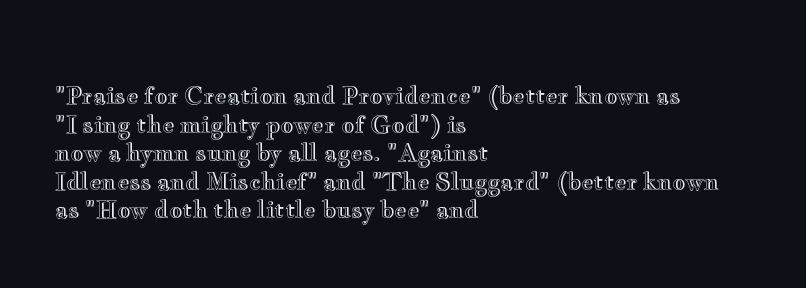
{"italic": "no", "underline": "no", "align": "left", "line_spacing_ratio": 1.24, "letter_spacing": "normal", "letter_spacing_em": 0.0, "glyph_px": 23}
